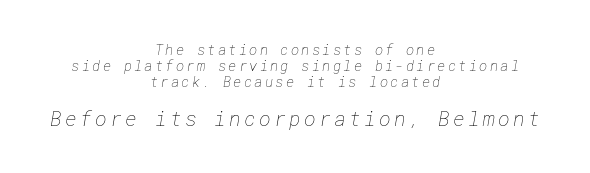
The image shows 20 px text type; set centered, line spacing 1.16x, not underlined; the second (bottom) block is 1.43x larger.
